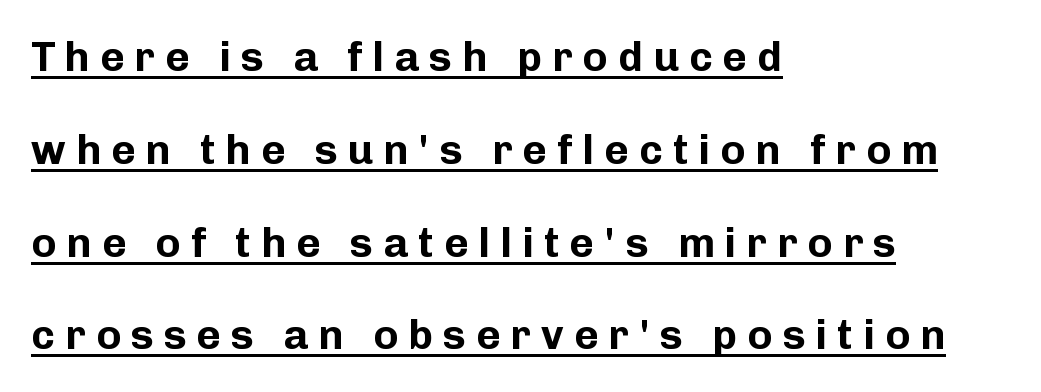
Beneath each row of characters lies a ruled line. If you measured baseline to baseline, you'd find a long distance. Reading down the block, your eye returns to a fixed left position each line. These lines carry a lot of weight — the face is fully bold. Type style note: lacks serifs.
